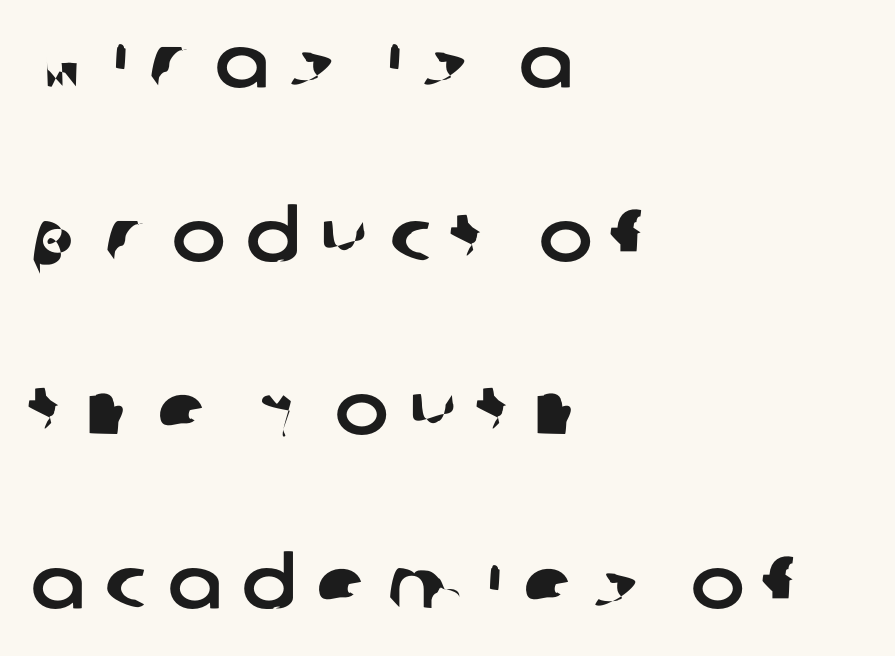
Character widths vary here, with narrow letters taking less room than wide ones. Compared with typical paragraphs, the rows here are farther apart. A classic flush-left, rag-right setting is used for this passage. The zone under the glyphs is completely vacant. What kind of face is this? One without serifs — a sans. The gaps between neighbouring characters are conspicuously large.
